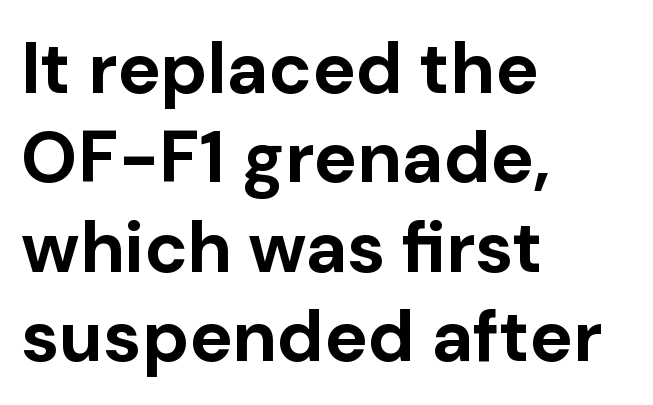
The image shows 72 px bold sans-serif type, upright; set left-aligned, line spacing 1.24x, normal letter spacing, not underlined; low stroke contrast and a medium x-height.
